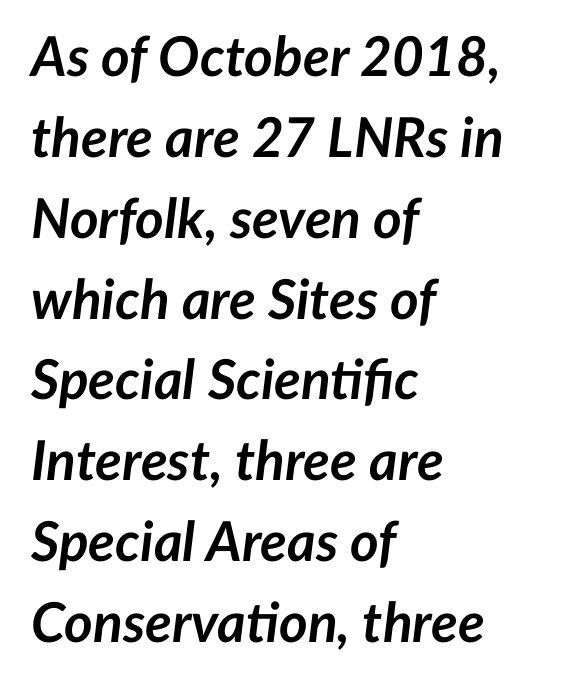
The letters advance in unequal steps, a hallmark of proportional type. Summary of weight: heavy, a full bold. Vertical spacing — default. The face used here is rendered with its standard letterfit. This sample is left-justified, so line endings fall wherever the words run out.
